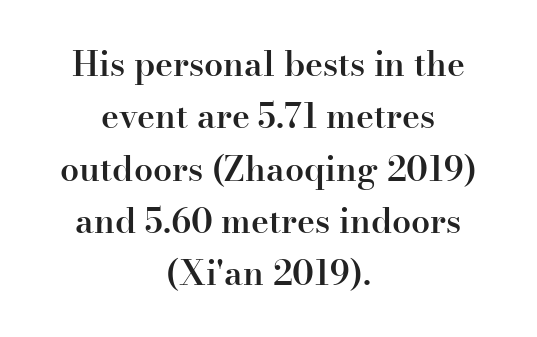
{"serif": "yes", "italic": "no", "bold": "semi", "weight": "semibold", "width": "normal", "stroke_contrast": "high", "x_height": "small", "monospaced": "no", "underline": "no", "align": "center", "line_spacing": "normal", "line_spacing_ratio": 1.54, "letter_spacing": "normal", "letter_spacing_em": 0.0, "glyph_px": 34}
